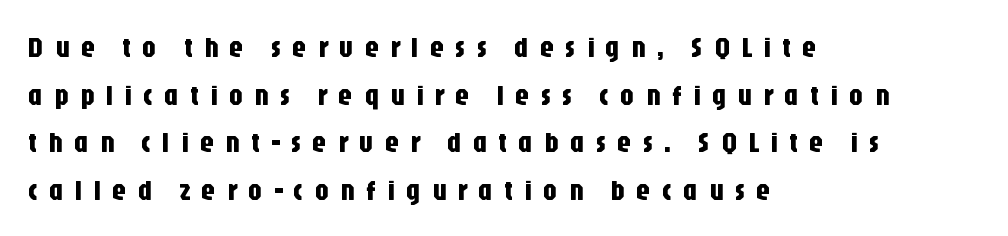
The image shows 29 px condensed sans-serif type, upright; set left-aligned, normal line spacing (1.64x), unusually wide letter spacing (+0.38 em), not underlined; low stroke contrast and a large x-height.
